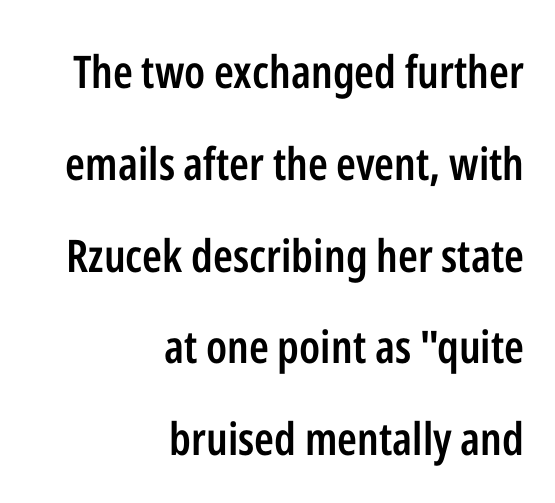
Posture: straight, roman, zero tilt. These lines stack with their right ends in a neat column. These lines carry some extra weight — a demibold, not a full bold. These lines are composed in type without serifs. In terms of letterspacing, this is plain default setting. Leading is clearly above the norm, producing a sparse column.
